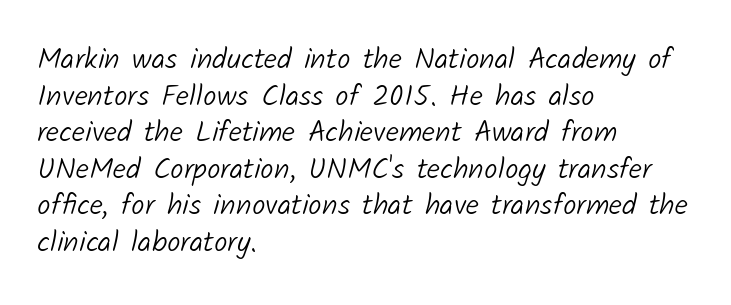
Q: Is the text bold? A: No.
Q: Is the typeface a serif or a sans-serif typeface? A: Sans-serif.
Q: Is the text underlined? A: No.
Q: How is the paragraph aligned? A: Left-aligned.
Q: Is the spacing between letters normal or unusually wide? A: Normal.
Q: Width (condensed, normal, or wide)? A: Normal.
Q: Stroke contrast? A: Low.
Q: x-height? A: Medium.
Q: Monospaced? A: No.
